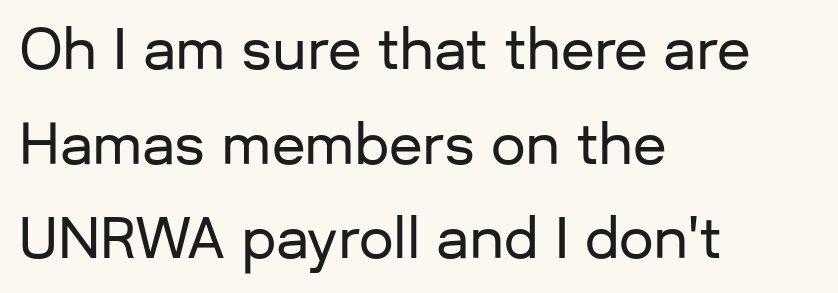
Q: Is the text italic (slanted)? A: No, it is upright.
Q: Is the typeface a serif or a sans-serif typeface? A: Sans-serif.
Q: Is the text underlined? A: No.
Q: How is the paragraph aligned? A: Left-aligned.
Q: Is the spacing between letters normal or unusually wide? A: Normal.
Q: Width (condensed, normal, or wide)? A: Normal.
Q: Stroke contrast? A: Low.
Q: x-height? A: Medium.
Q: Monospaced? A: No.
